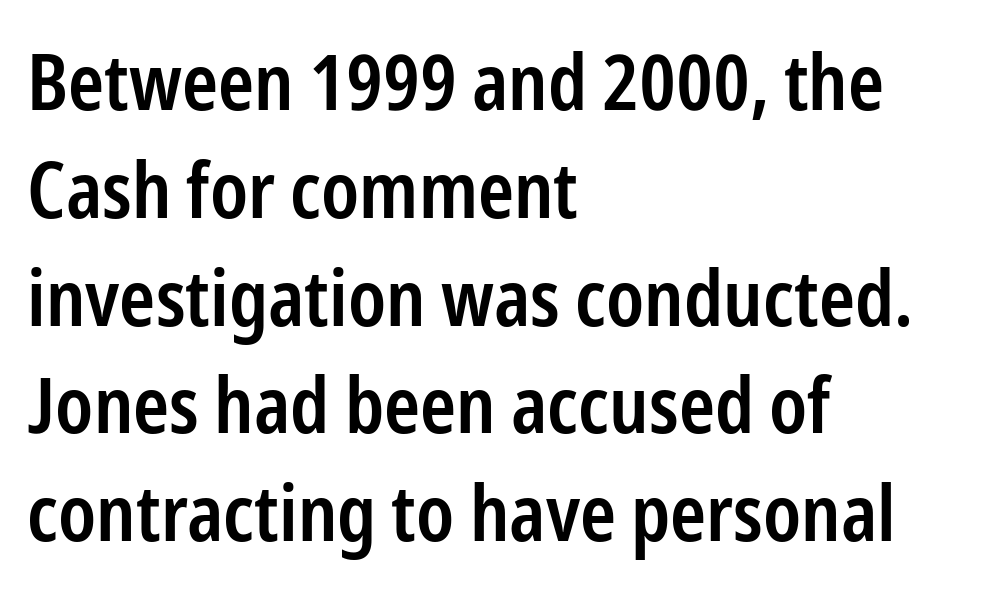
{"serif": "no", "italic": "no", "bold": "semi", "weight": "semibold", "width": "condensed", "stroke_contrast": "low", "x_height": "medium", "monospaced": "no", "underline": "no", "align": "left", "line_spacing": "normal", "line_spacing_ratio": 1.4, "letter_spacing": "normal", "letter_spacing_em": 0.0, "glyph_px": 77}
